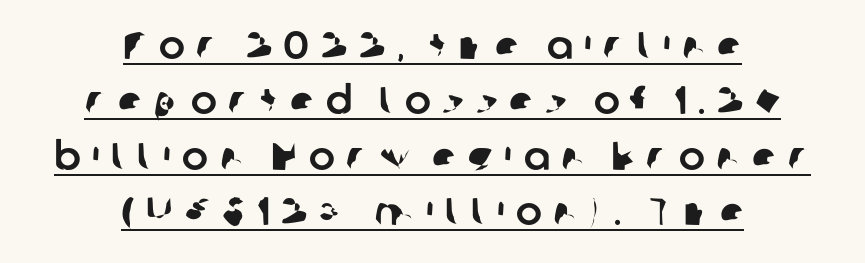
The image shows 39 px sans-serif type; set centered, normal line spacing (1.42x), unusually wide letter spacing (+0.29 em), underlined; low stroke contrast and a medium x-height.
